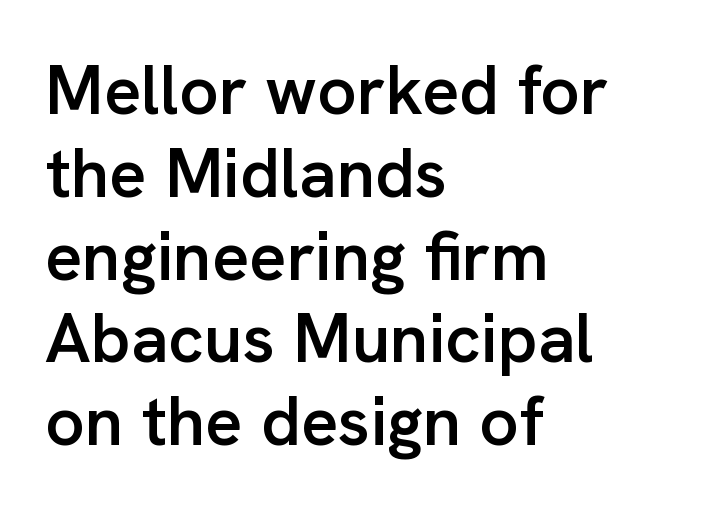
Q: Is the text bold? A: Semi-bold.
Q: Is the text italic (slanted)? A: No, it is upright.
Q: Is the typeface a serif or a sans-serif typeface? A: Sans-serif.
Q: Is the text underlined? A: No.
Q: How is the paragraph aligned? A: Left-aligned.
Q: Is the spacing between letters normal or unusually wide? A: Normal.
Q: Width (condensed, normal, or wide)? A: Normal.
Q: Stroke contrast? A: Low.
Q: x-height? A: Medium.
Q: Monospaced? A: No.
